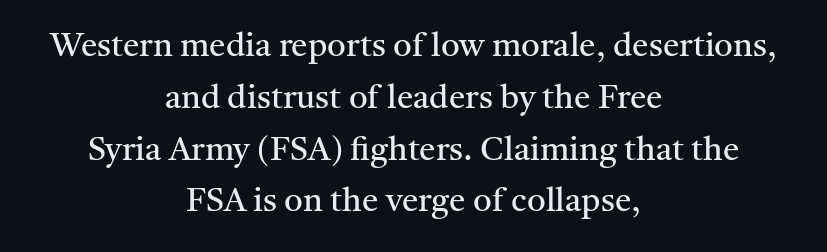
The image shows 33 px regular-weight serif type, upright; set centered, normal line spacing (1.57x), normal letter spacing, not underlined; medium stroke contrast and a medium x-height.
